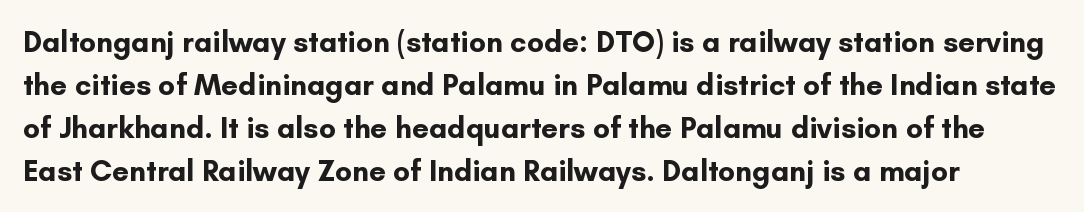
Plenty of ink on the page — the face is bold. Glance below the letters and you will spot only blank space. The lettering holds an erect, upright posture throughout. Is this a fixed-width face? No — the glyphs have proportional, varying widths. The vertical gap from one line to the next is medium.
